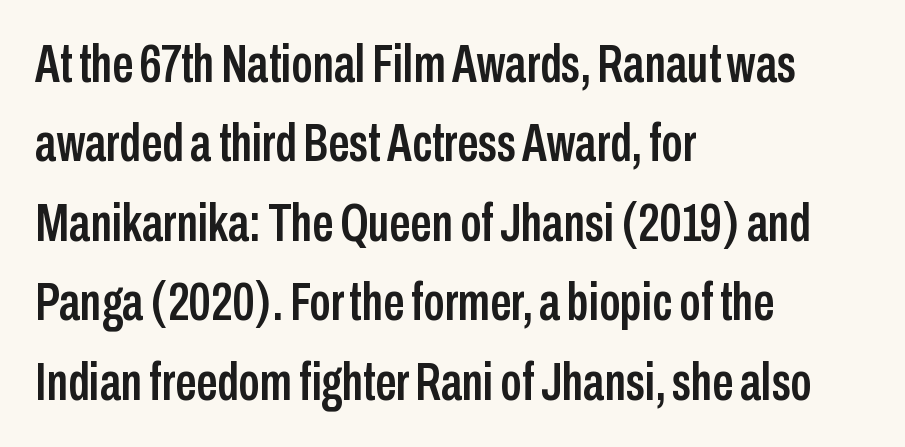
A roman cut, with each character standing at attention. No extra tracking has been applied to these lines. What kind of face is this? One without serifs — a sans. The area under the type is left untouched.
